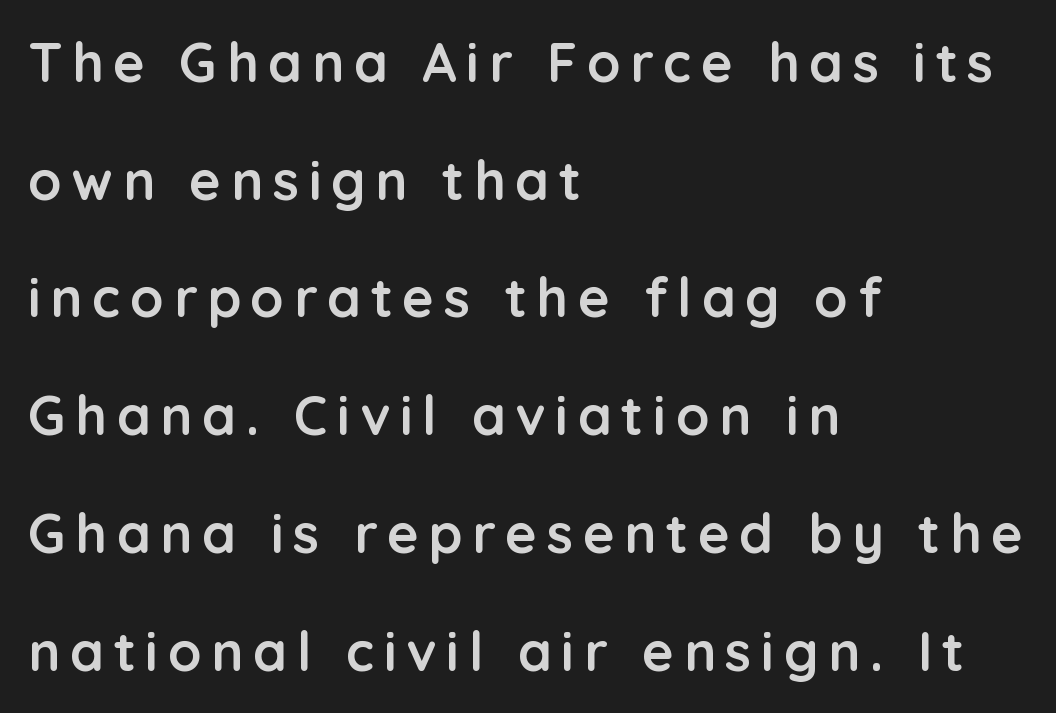
The image shows 54 px semibold sans-serif type, upright; set left-aligned, loose line spacing (2.18x), not underlined; low stroke contrast and a medium x-height.
